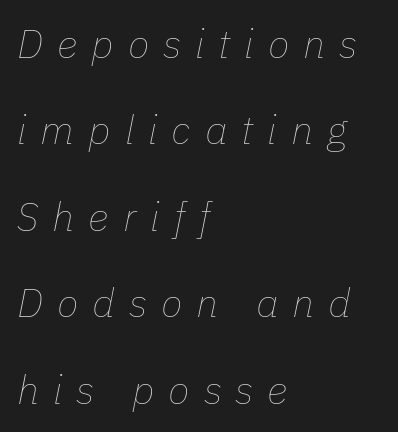
The image shows 40 px thin type, italic (leaning right); set left-aligned, loose line spacing (2.16x), unusually wide letter spacing (+0.35 em), not underlined; low stroke contrast and a medium x-height.
